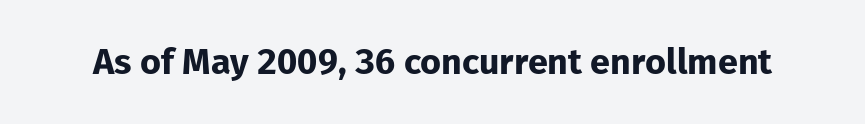
The image shows 36 px bold sans-serif type, upright; set normal letter spacing, not underlined; low stroke contrast and a medium x-height.
